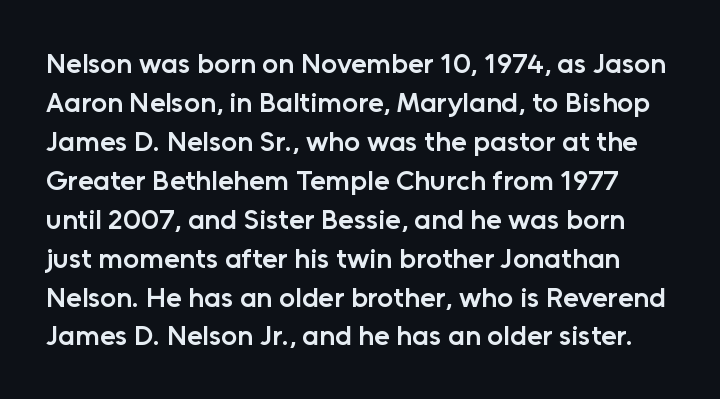
The image shows 28 px semibold sans-serif type, upright; set normal line spacing (1.39x), normal letter spacing, not underlined; low stroke contrast and a medium x-height.
